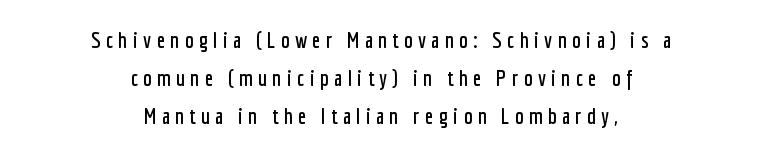
Q: Is the text italic (slanted)? A: No, it is upright.
Q: Is the text underlined? A: No.
Q: How is the paragraph aligned? A: Centered.
Q: Is the spacing between letters normal or unusually wide? A: Unusually wide.
